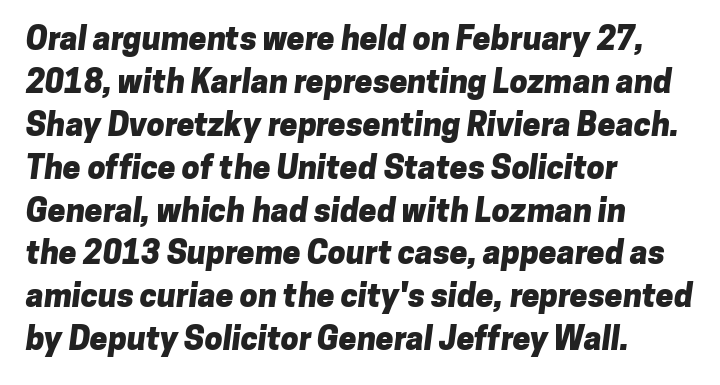
Q: Is the text bold? A: Yes.
Q: Is the typeface a serif or a sans-serif typeface? A: Sans-serif.
Q: Is the text underlined? A: No.
Q: How is the paragraph aligned? A: Left-aligned.
Q: Is the spacing between letters normal or unusually wide? A: Normal.
Q: Is the spacing between lines tight, normal or loose? A: Normal.
Q: Width (condensed, normal, or wide)? A: Normal.
Q: Stroke contrast? A: Low.
Q: x-height? A: Medium.
Q: Monospaced? A: No.
